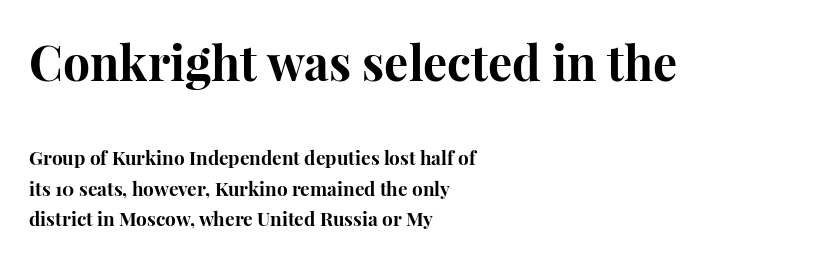
The image shows 48 px bold serif type, upright; set left-aligned, normal line spacing (1.6x), normal letter spacing, not underlined; the first (top) block is 2.53x larger; high stroke contrast and a medium x-height.
